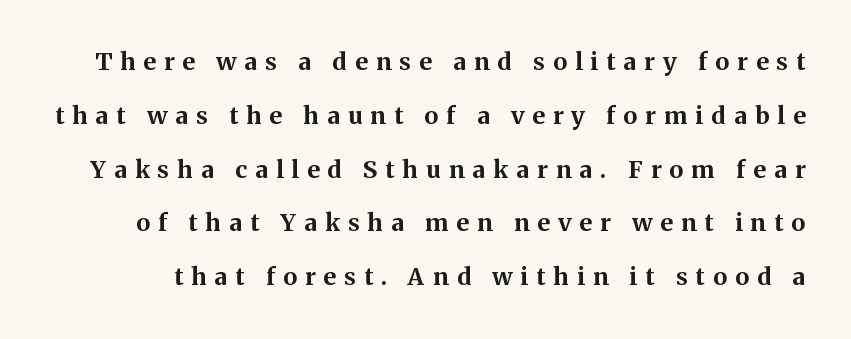
What stands out about the letter spacing? Its width — letters are far apart. What weight is shown? A full bold with thick strokes. Airy leading. Each row of text sits above clean, open space. Ascenders rise straight up at ninety degrees.
